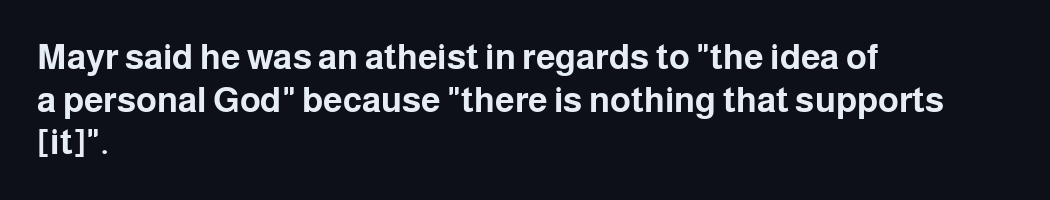
Q: Is the text bold? A: Yes.
Q: Is the text italic (slanted)? A: No, it is upright.
Q: Is the typeface a serif or a sans-serif typeface? A: Sans-serif.
Q: Is the text underlined? A: No.
Q: How is the paragraph aligned? A: Left-aligned.
Q: Is the spacing between letters normal or unusually wide? A: Normal.
Q: Width (condensed, normal, or wide)? A: Normal.
Q: Stroke contrast? A: Low.
Q: x-height? A: Medium.
Q: Monospaced? A: No.
